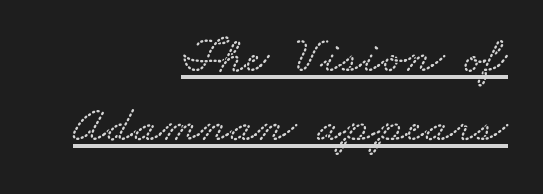
The image shows 51 px wide type; set right-aligned, normal line spacing (1.36x), normal letter spacing, underlined; low stroke contrast and a small x-height.
